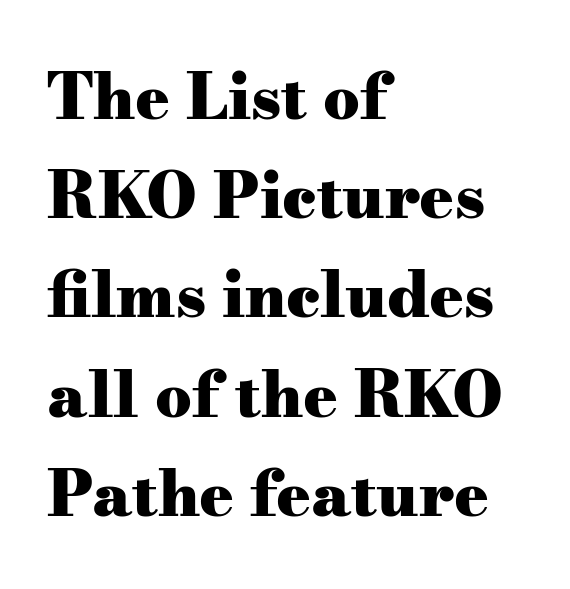
{"serif": "yes", "italic": "no", "bold": "yes", "weight": "heavy", "width": "wide", "stroke_contrast": "medium", "x_height": "small", "monospaced": "no", "underline": "no", "align": "left", "line_spacing": "normal", "line_spacing_ratio": 1.55, "letter_spacing": "normal", "letter_spacing_em": 0.0, "glyph_px": 64}
